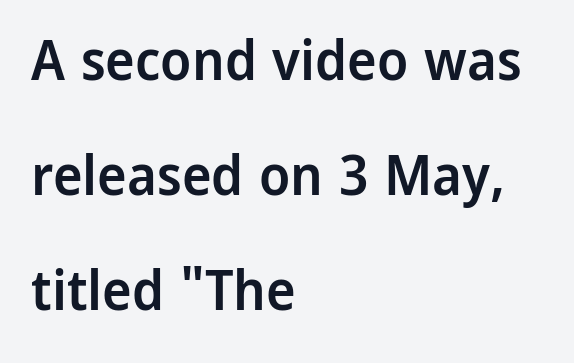
{"serif": "no", "italic": "no", "bold": "semi", "weight": "semibold", "width": "normal", "stroke_contrast": "low", "x_height": "medium", "monospaced": "no", "underline": "no", "align": "left", "line_spacing": "loose", "line_spacing_ratio": 2.05, "letter_spacing": "normal", "letter_spacing_em": 0.0, "glyph_px": 56}
